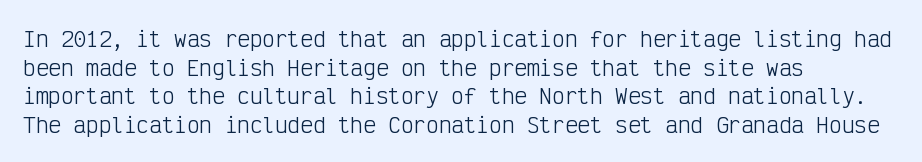
Line beginnings align vertically; line endings do not. Whoever set this chose a conventional vertical rhythm. Stroke mass is kept to a normal reading level or below. Nobody touched the tracking dial on this one.
